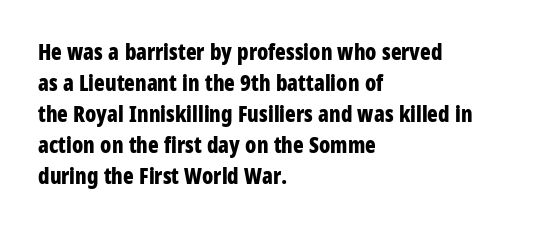
The image shows 22 px bold type, upright; set left-aligned, normal line spacing (1.41x), normal letter spacing, not underlined.
